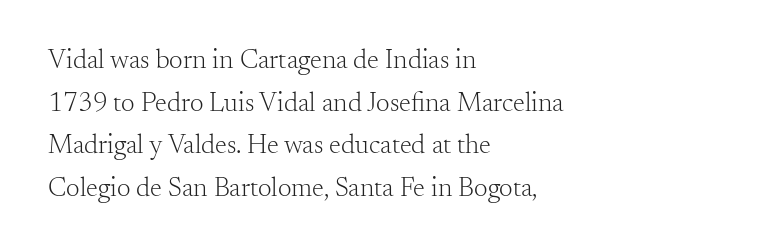
Q: Is the text bold? A: No.
Q: Is the text italic (slanted)? A: No, it is upright.
Q: Is the text underlined? A: No.
Q: How is the paragraph aligned? A: Left-aligned.
Q: Is the spacing between letters normal or unusually wide? A: Normal.
Q: Is the spacing between lines tight, normal or loose? A: Normal.
